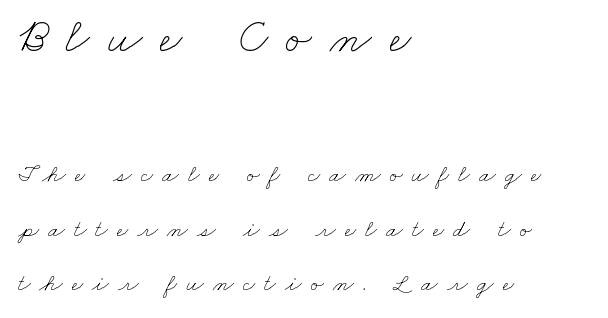
Q: Is the text bold? A: No.
Q: Is the text underlined? A: No.
Q: How is the paragraph aligned? A: Left-aligned.
Q: Is the spacing between letters normal or unusually wide? A: Unusually wide.
Q: Is the spacing between lines tight, normal or loose? A: Loose.
Q: Which block of text is set in a larger size, the first (top) or the second (bottom)? A: The first (top) one.
Q: Width (condensed, normal, or wide)? A: Wide.
Q: Stroke contrast? A: Low.
Q: x-height? A: Small.
Q: Monospaced? A: No.
